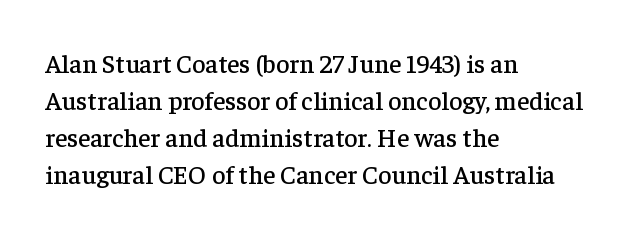
The image shows 26 px text type, upright; set left-aligned, normal line spacing (1.42x), normal letter spacing, not underlined.
